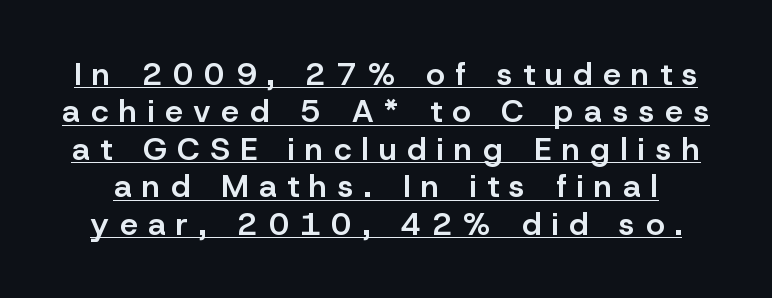
The image shows 32 px semibold sans-serif type, upright; set line spacing 1.17x, unusually wide letter spacing (+0.33 em), underlined; low stroke contrast and a medium x-height.
